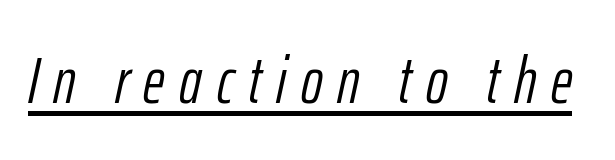
The image shows 66 px light, condensed type, italic (leaning right); set unusually wide letter spacing (+0.22 em), underlined; low stroke contrast and a medium x-height.
